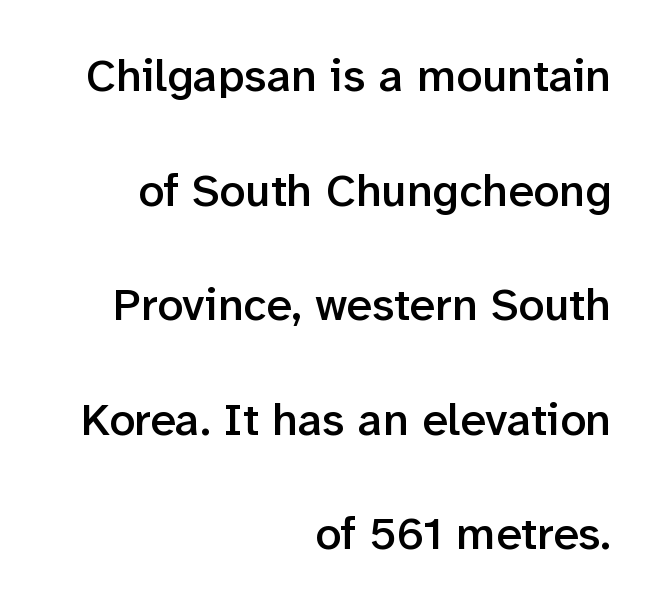
The image shows 46 px semibold sans-serif type, upright; set right-aligned, loose line spacing (2.49x), normal letter spacing, not underlined; low stroke contrast and a medium x-height.
